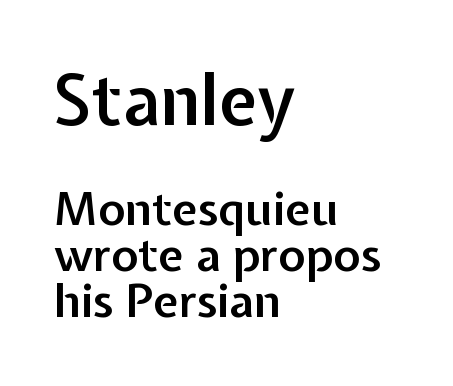
Q: Is the text bold? A: Semi-bold.
Q: Is the text italic (slanted)? A: No, it is upright.
Q: Is the typeface a serif or a sans-serif typeface? A: Sans-serif.
Q: Is the text underlined? A: No.
Q: How is the paragraph aligned? A: Left-aligned.
Q: Is the spacing between letters normal or unusually wide? A: Normal.
Q: Is the spacing between lines tight, normal or loose? A: Tight.
Q: Which block of text is set in a larger size, the first (top) or the second (bottom)? A: The first (top) one.
Q: Width (condensed, normal, or wide)? A: Normal.
Q: Stroke contrast? A: Low.
Q: x-height? A: Medium.
Q: Monospaced? A: No.
